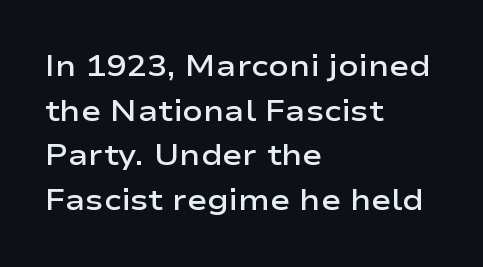
{"serif": "no", "italic": "no", "bold": "semi", "weight": "semibold", "width": "wide", "stroke_contrast": "low", "x_height": "medium", "monospaced": "no", "underline": "no", "align": "left", "line_spacing": "normal", "line_spacing_ratio": 1.49, "letter_spacing": "normal", "letter_spacing_em": 0.0, "glyph_px": 30}
